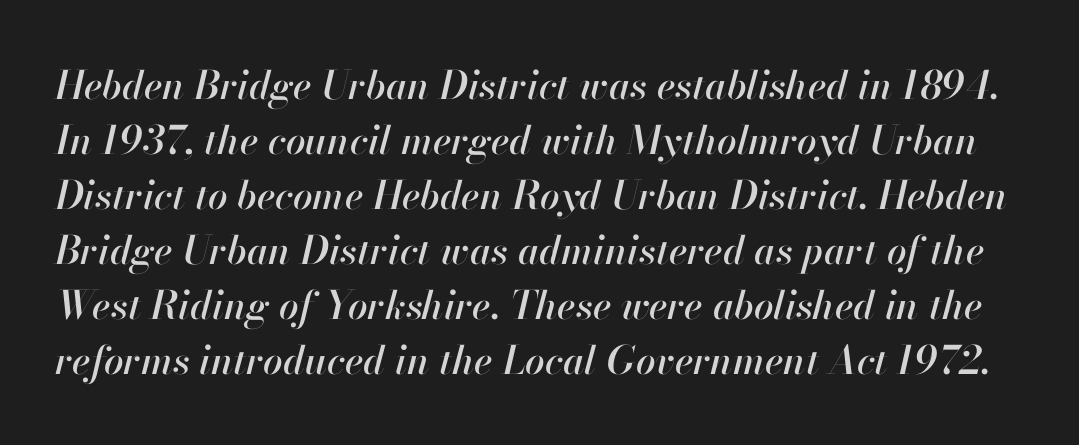
{"italic": "yes", "lean": "right", "slant_degrees": 13, "width": "normal", "stroke_contrast": "high", "x_height": "small", "monospaced": "no", "underline": "no", "line_spacing": "normal", "line_spacing_ratio": 1.41, "letter_spacing": "normal", "letter_spacing_em": 0.0, "glyph_px": 39}
